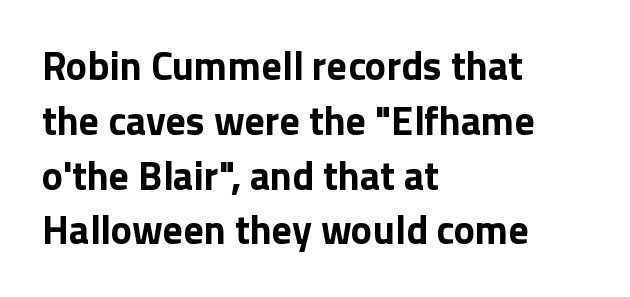
The font's upright variant was chosen for this text. A normal amount of white space separates one row of letters from the next. Examine the stroke ends and you'll find no serifs. The rendering anchors every line to the left-hand side. You could not count columns in this text — the font is proportionally spaced. The sample has been set heavy, in full bold.
